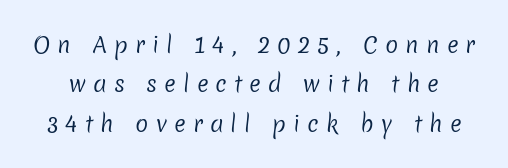
{"bold": "no", "underline": "no", "line_spacing_ratio": 1.79, "letter_spacing": "wide", "letter_spacing_em": 0.32, "glyph_px": 22}
